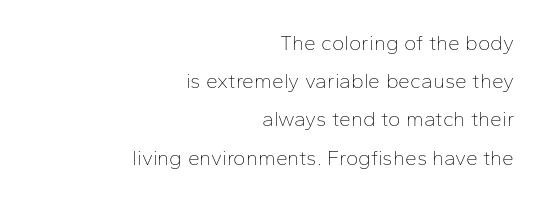
Q: Is the text bold? A: No.
Q: Is the text italic (slanted)? A: No, it is upright.
Q: Is the text underlined? A: No.
Q: How is the paragraph aligned? A: Right-aligned.
Q: Is the spacing between letters normal or unusually wide? A: Normal.
